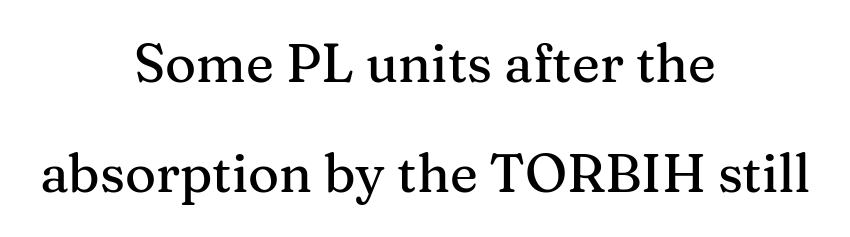
{"serif": "yes", "italic": "no", "width": "normal", "stroke_contrast": "medium", "x_height": "medium", "monospaced": "no", "underline": "no", "align": "center", "line_spacing": "loose", "line_spacing_ratio": 2.08, "letter_spacing": "normal", "letter_spacing_em": 0.0, "glyph_px": 53}
